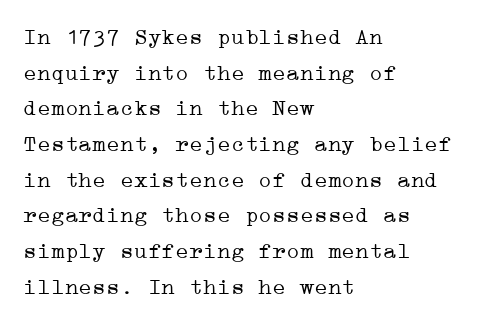
{"italic": "no", "bold": "no", "underline": "no", "align": "left", "line_spacing": "normal", "line_spacing_ratio": 1.55, "letter_spacing": "normal", "letter_spacing_em": 0.0, "glyph_px": 23}
